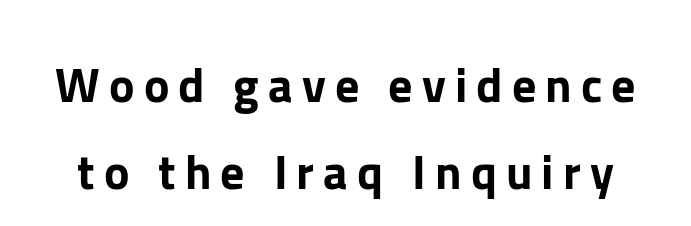
The image shows 48 px sans-serif type, upright; set line spacing 1.82x, not underlined; low stroke contrast and a medium x-height.
